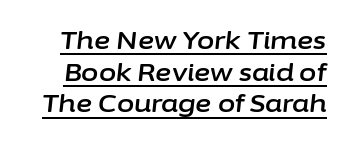
The image shows 25 px text type, italic (leaning right); set normal line spacing (1.27x), normal letter spacing, underlined.
